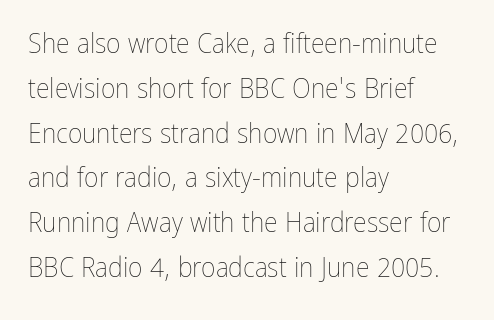
Q: Is the text bold? A: No.
Q: Is the text italic (slanted)? A: No, it is upright.
Q: Is the text underlined? A: No.
Q: How is the paragraph aligned? A: Left-aligned.
Q: Is the spacing between letters normal or unusually wide? A: Normal.
Q: Is the spacing between lines tight, normal or loose? A: Normal.
Q: Width (condensed, normal, or wide)? A: Condensed.
Q: Stroke contrast? A: Low.
Q: x-height? A: Medium.
Q: Monospaced? A: No.
